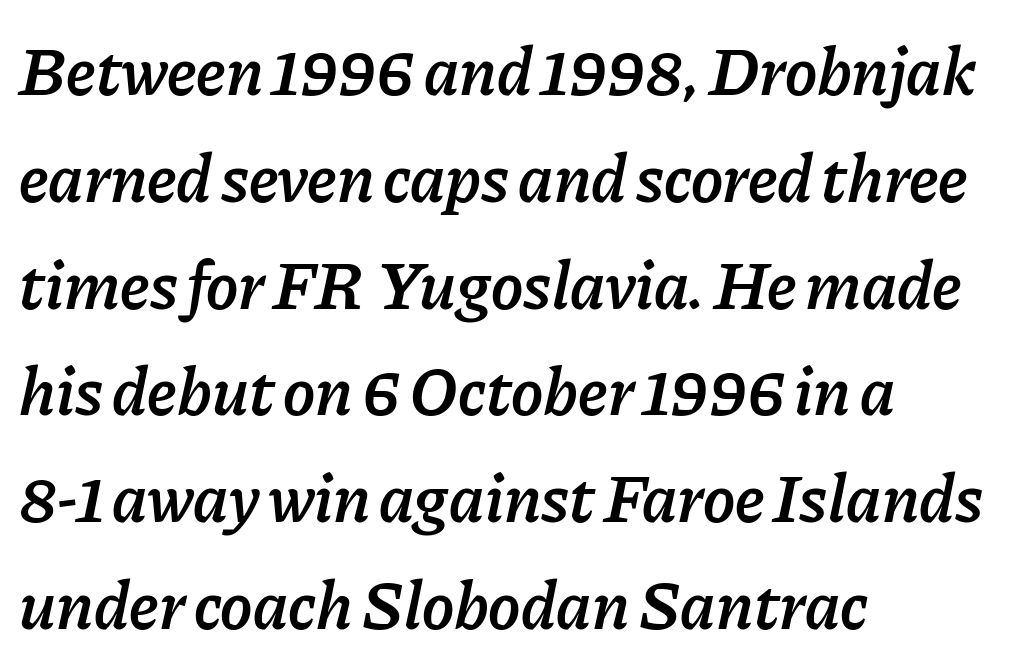
Heft: intermediate — a semibold. The setting favours the left margin, as ordinary paragraphs usually do. Varying glyph widths throughout — classic text-font behaviour. Slant detected: the letters are inclined. Regarding leading, the lines here are spaced in the standard way.
